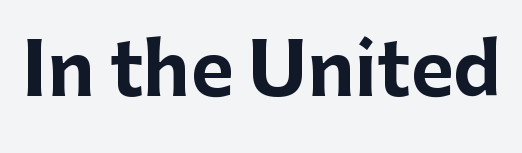
Q: Is the text bold? A: Yes.
Q: Is the text italic (slanted)? A: No, it is upright.
Q: Is the typeface a serif or a sans-serif typeface? A: Sans-serif.
Q: Is the text underlined? A: No.
Q: Is the spacing between letters normal or unusually wide? A: Normal.
Q: Width (condensed, normal, or wide)? A: Normal.
Q: Stroke contrast? A: Low.
Q: x-height? A: Medium.
Q: Monospaced? A: No.
